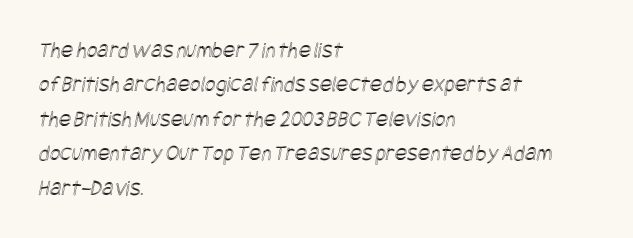
The image shows 23 px text type; set left-aligned, normal line spacing (1.5x), normal letter spacing, not underlined.
